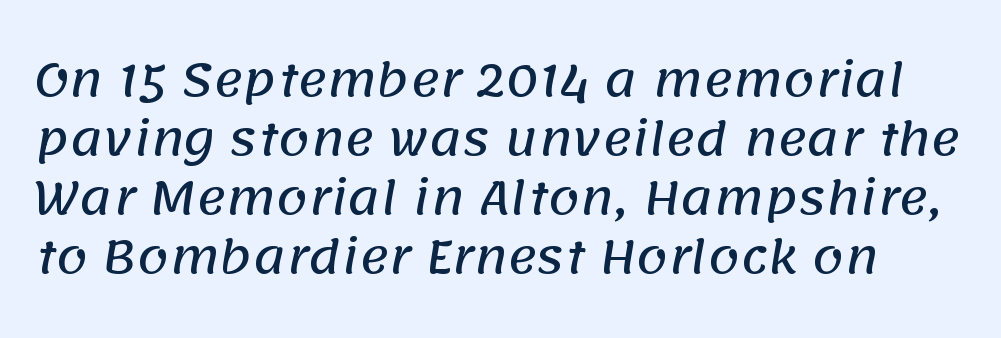
{"serif": "no", "width": "normal", "stroke_contrast": "low", "x_height": "large", "monospaced": "no", "underline": "no", "line_spacing": "normal", "line_spacing_ratio": 1.31, "letter_spacing": "normal", "letter_spacing_em": 0.0, "glyph_px": 45}
